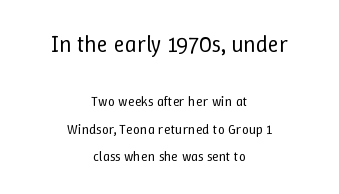
Horizontal bands of white between lines are thick stripes. Unmarked baselines from the first word to the last. Standard letterfit; no display-style spreading of the glyphs. Ascenders rise straight up at ninety degrees. Nothing heavy about these letters — not bold at all.
